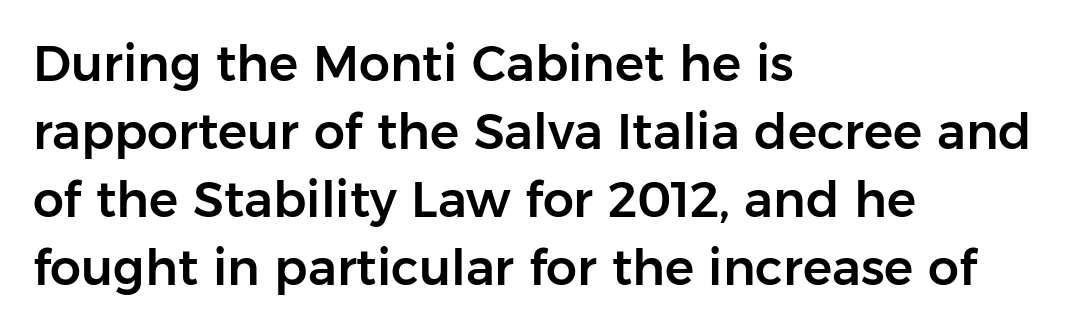
The image shows 49 px sans-serif type, upright; set left-aligned, normal line spacing (1.39x), normal letter spacing, not underlined; low stroke contrast and a medium x-height.
